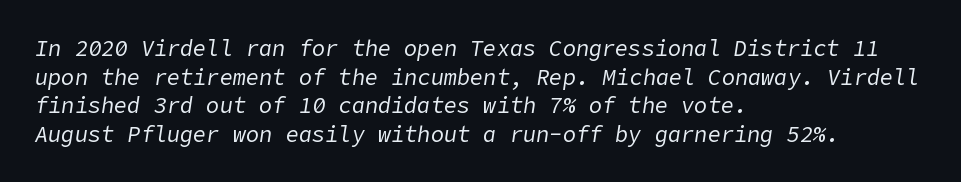
Q: Is the text bold? A: No.
Q: Is the text italic (slanted)? A: Yes, it leans right by about 9 degrees.
Q: Is the text underlined? A: No.
Q: How is the paragraph aligned? A: Left-aligned.
Q: Is the spacing between letters normal or unusually wide? A: Normal.
Q: Is the spacing between lines tight, normal or loose? A: Normal.
